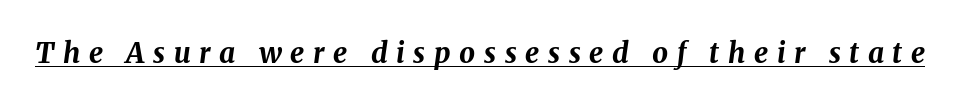
{"italic": "yes", "lean": "right", "slant_degrees": 8, "bold": "yes", "weight": "bold", "width": "normal", "stroke_contrast": "medium", "x_height": "medium", "monospaced": "no", "underline": "yes", "letter_spacing": "wide", "letter_spacing_em": 0.31, "glyph_px": 28}
